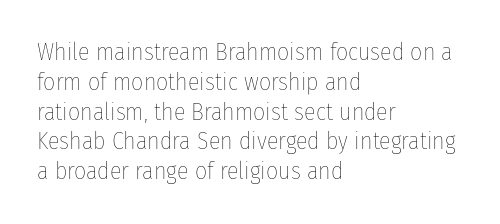
{"italic": "no", "bold": "no", "underline": "no", "align": "left", "line_spacing_ratio": 1.24, "letter_spacing": "normal", "letter_spacing_em": 0.0, "glyph_px": 24}
